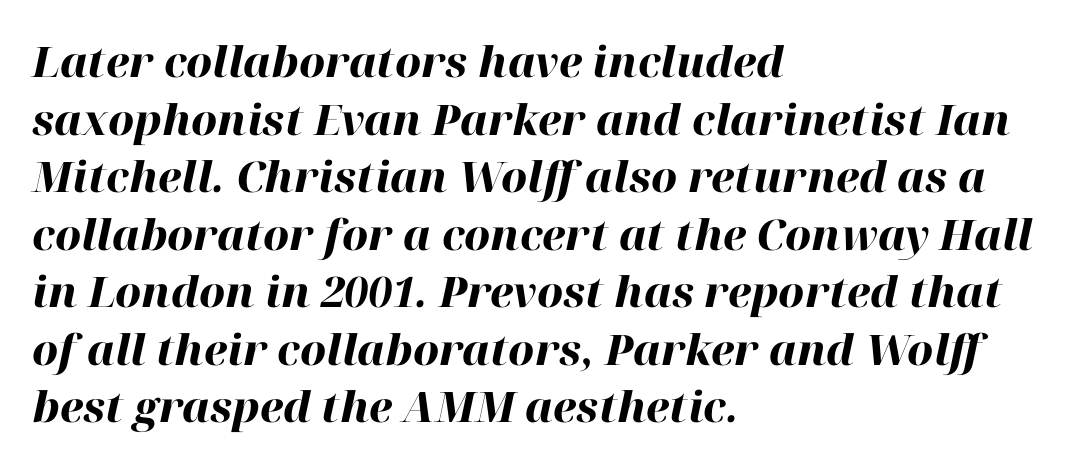
The image shows 42 px heavy type, italic (leaning right); set left-aligned, normal line spacing (1.37x), normal letter spacing, not underlined; high stroke contrast and a medium x-height.
